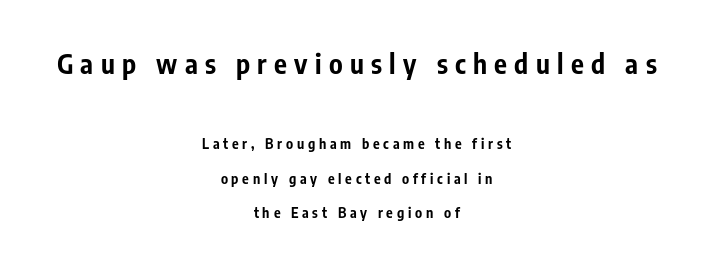
The paragraph shown floats in the horizontal middle. You could fit nearly another row in the gap between these rows. Tall strokes in this sample are plumb rather than angled. Only glyphs here, with clear space below each row. In terms of weight, the rendering is a true, heavy bold. Caption: upper text group enlarged, lower text group reduced.
